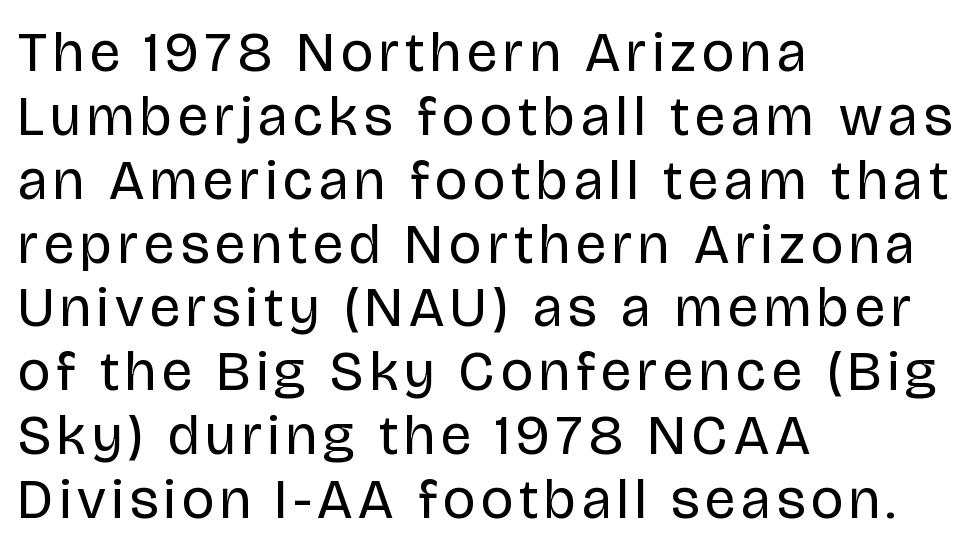
{"serif": "no", "italic": "no", "bold": "no", "weight": "regular", "width": "normal", "stroke_contrast": "low", "x_height": "large", "monospaced": "no", "underline": "no", "align": "left", "line_spacing": "tight", "line_spacing_ratio": 1.14, "glyph_px": 56}
